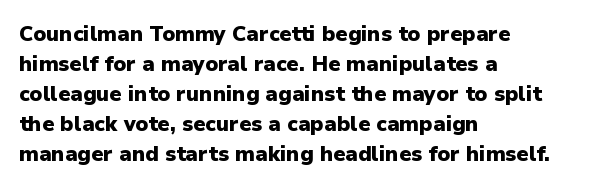
The font's upright variant was chosen for this text. These lines keep a tight, regular rhythm from letter to letter. Notice how thick the strokes are: this is what a full bold looks like. These lines sit exactly where default settings would place them.
